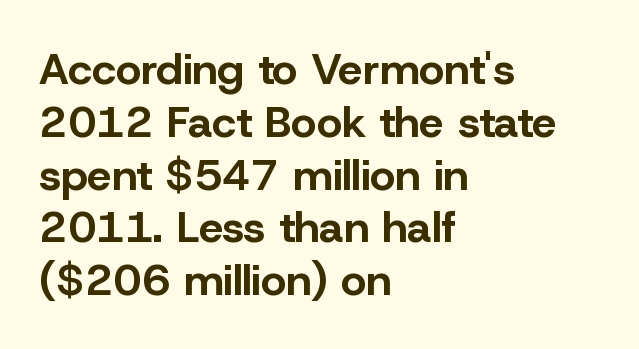
Proportional: the letters do not fall into vertical columns. These lines were composed using upright roman letters. The setting favours the left margin, as ordinary paragraphs usually do. Weight check: bold — yes, fully. Honestly, the letter spacing is just normal — you wouldn't notice it.
